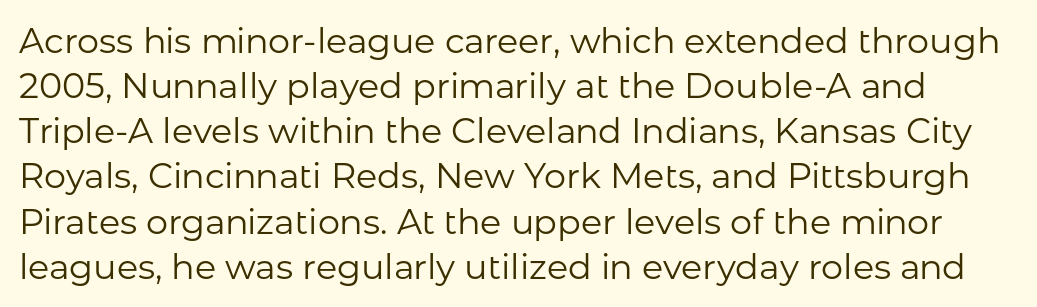
The image shows 35 px regular-weight sans-serif type, upright; set normal line spacing (1.29x), normal letter spacing, not underlined; low stroke contrast and a medium x-height.
